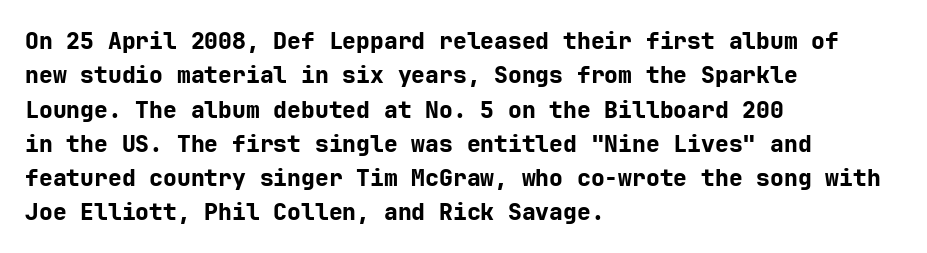
{"italic": "no", "bold": "yes", "underline": "no", "align": "left", "line_spacing": "normal", "line_spacing_ratio": 1.49, "letter_spacing": "normal", "letter_spacing_em": 0.0, "glyph_px": 23}
